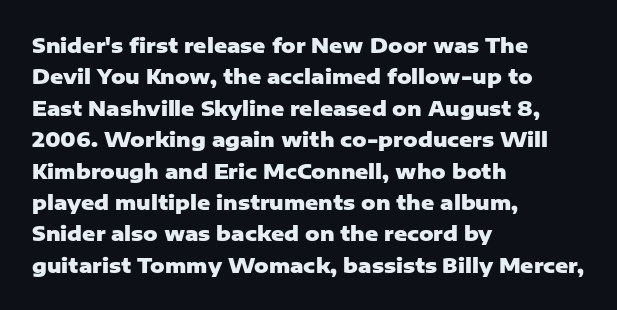
Q: Is the text bold? A: Yes.
Q: Is the text italic (slanted)? A: No, it is upright.
Q: Is the text underlined? A: No.
Q: How is the paragraph aligned? A: Left-aligned.
Q: Is the spacing between letters normal or unusually wide? A: Normal.
Q: Is the spacing between lines tight, normal or loose? A: Normal.
